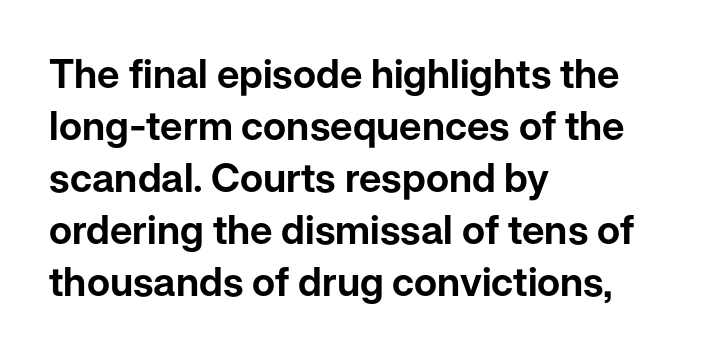
{"serif": "no", "italic": "no", "width": "normal", "stroke_contrast": "low", "x_height": "medium", "monospaced": "no", "underline": "no", "align": "left", "line_spacing": "normal", "line_spacing_ratio": 1.3, "letter_spacing": "normal", "letter_spacing_em": 0.0, "glyph_px": 40}
